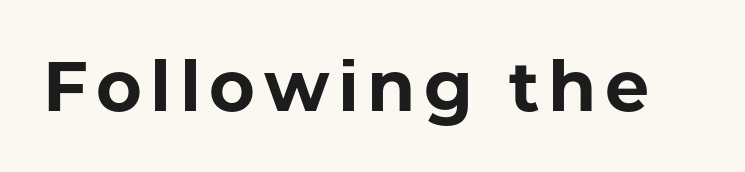
The image shows 70 px bold sans-serif type, upright; set not underlined; low stroke contrast and a medium x-height.
